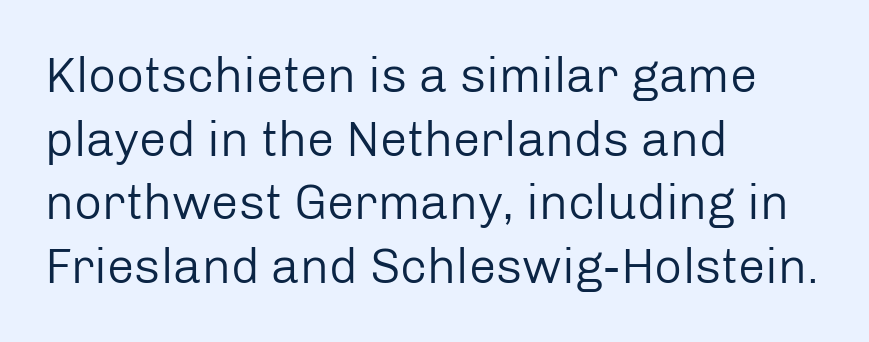
The image shows 49 px regular-weight sans-serif type, upright; set left-aligned, normal line spacing (1.3x), normal letter spacing, not underlined; low stroke contrast and a medium x-height.
